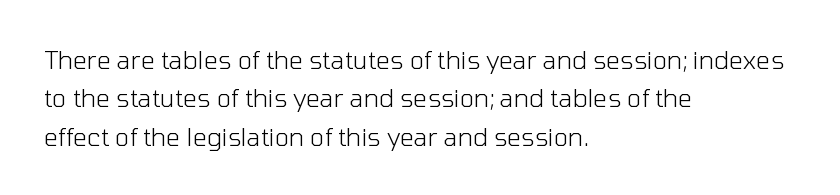
The image shows 25 px text type, upright; set left-aligned, normal line spacing (1.54x), normal letter spacing, not underlined.
